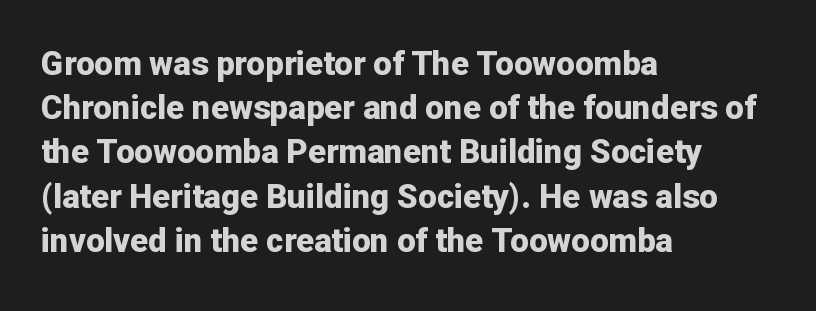
A dark, heavy texture on the line: the type is bold. Do the characters align in a grid? No, the font is proportional. Characters follow at the spacing the type designer built in. The type sits square on the baseline with zero lean. Clear beneath every line of the passage. The rendering anchors every line to the left-hand side.
